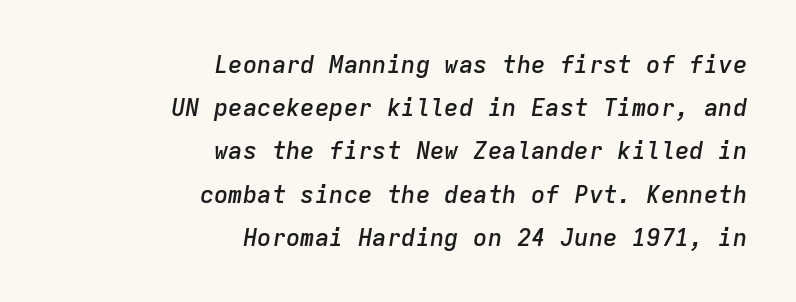
Q: Is the text bold? A: Semi-bold.
Q: Is the text italic (slanted)? A: Yes, it leans right by about 9 degrees.
Q: Is the text underlined? A: No.
Q: How is the paragraph aligned? A: Right-aligned.
Q: Is the spacing between letters normal or unusually wide? A: Normal.
